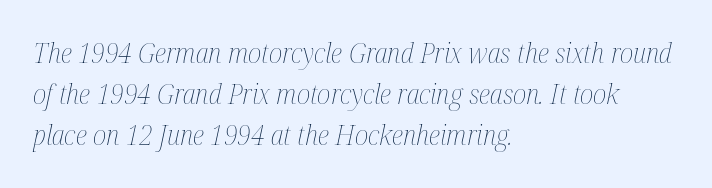
The compositor pushed each line to the left boundary. Here the designer chose a conventional face with non-uniform glyph widths. The font is comparable to plain body text, perhaps lighter. Default kerning and tracking; the words read as compact shapes.
